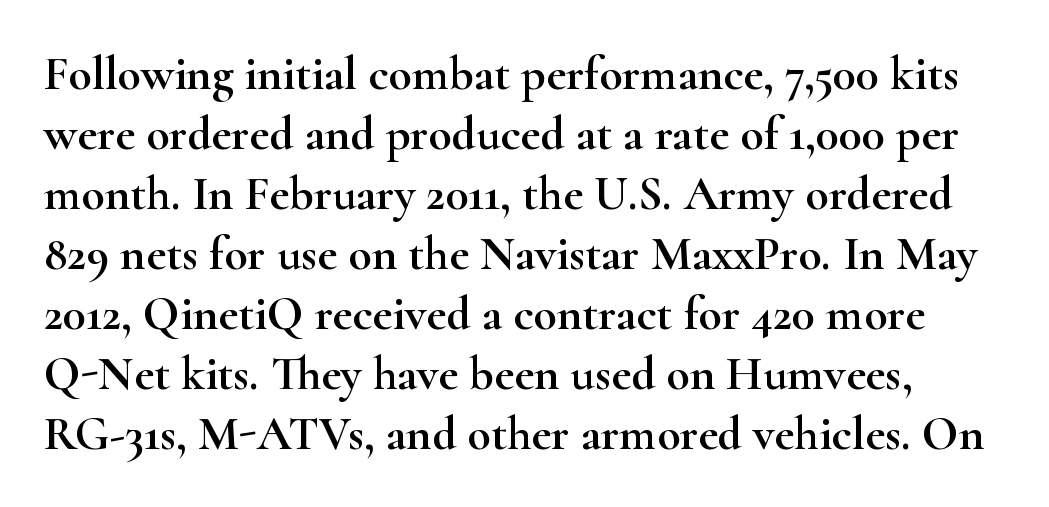
Check under the words: just untouched page. Rows of type keep a routine distance in the vertical direction. Words appear dense and cohesive because spacing is normal. Character widths vary here, with narrow letters taking less room than wide ones.
